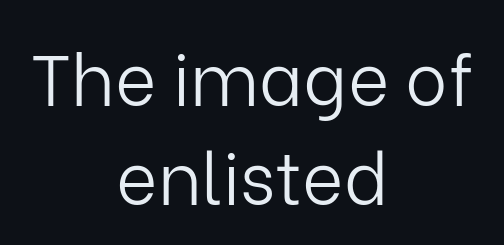
The image shows 71 px light sans-serif type, upright; set centered, normal line spacing (1.39x), normal letter spacing, not underlined; low stroke contrast and a medium x-height.
